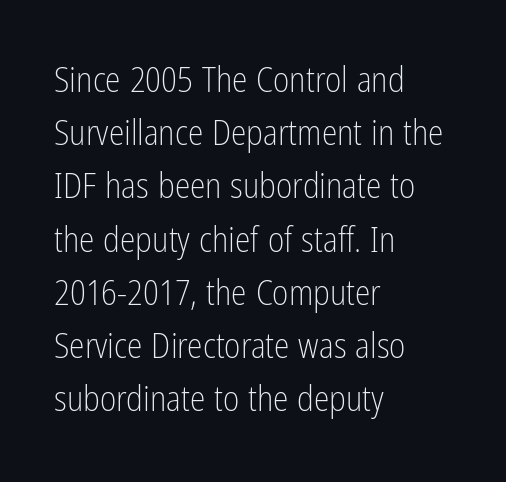
The image shows 35 px light, condensed sans-serif type, upright; set left-aligned, normal line spacing (1.52x), normal letter spacing, not underlined; low stroke contrast and a medium x-height.
